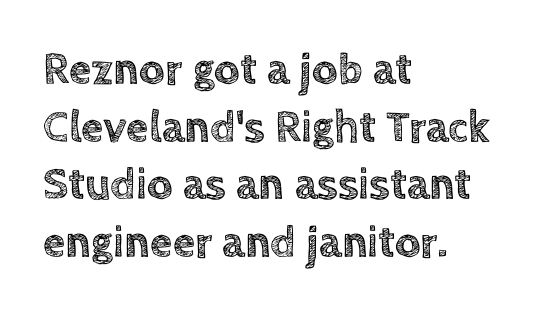
{"italic": "no", "width": "normal", "x_height": "large", "monospaced": "no", "underline": "no", "align": "left", "line_spacing": "normal", "line_spacing_ratio": 1.28, "letter_spacing": "normal", "letter_spacing_em": 0.0, "glyph_px": 45}
